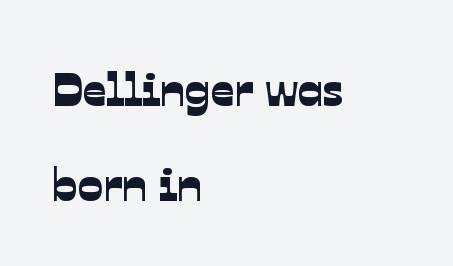
The image shows 47 px sans-serif type; set left-aligned, loose line spacing (2.02x), normal letter spacing, not underlined; low stroke contrast and a medium x-height.
